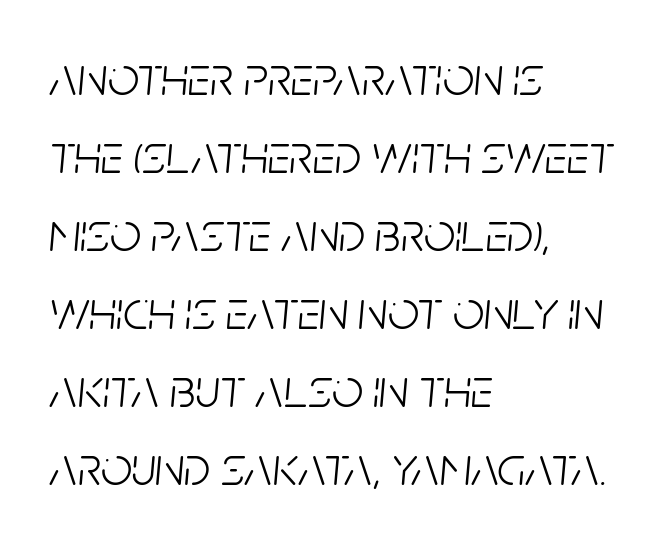
{"italic": "yes", "lean": "right", "slant_degrees": 5, "bold": "no", "weight": "light", "width": "condensed", "stroke_contrast": "low", "x_height": "large", "monospaced": "no", "underline": "no", "align": "left", "line_spacing": "normal", "line_spacing_ratio": 1.42, "letter_spacing": "normal", "letter_spacing_em": 0.0, "glyph_px": 55}
